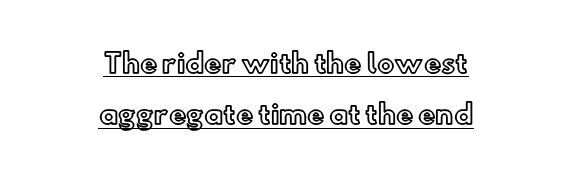
The image shows 26 px text type, upright; set centered, loose line spacing (1.98x), normal letter spacing, underlined.
